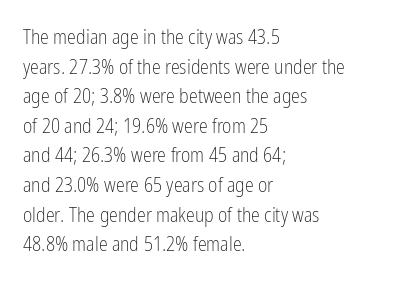
Compared with a typical body face, this is equally light or lighter still. The line texture is even and compact thanks to regular tracking. The space directly below the letters is spotless. Nope, not italic — everything's standing straight.
